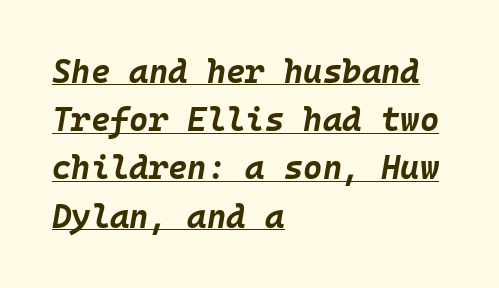
Q: Is the text bold? A: Yes.
Q: Is the text italic (slanted)? A: Yes, it leans right by about 10 degrees.
Q: Is the text underlined? A: Yes.
Q: How is the paragraph aligned? A: Left-aligned.
Q: Is the spacing between letters normal or unusually wide? A: Normal.
Q: Is the spacing between lines tight, normal or loose? A: Normal.
Q: Width (condensed, normal, or wide)? A: Normal.
Q: Stroke contrast? A: Low.
Q: x-height? A: Large.
Q: Monospaced? A: Yes.
